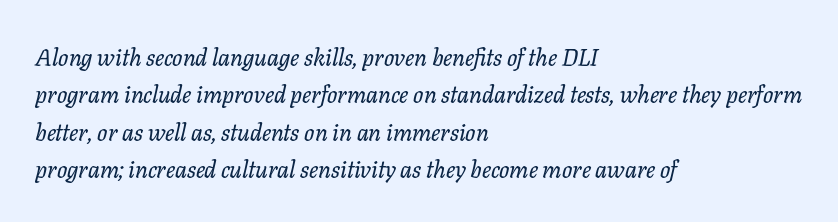
Q: Is the text italic (slanted)? A: Yes, it leans right by about 11 degrees.
Q: Is the text underlined? A: No.
Q: How is the paragraph aligned? A: Left-aligned.
Q: Is the spacing between letters normal or unusually wide? A: Normal.
Q: Is the spacing between lines tight, normal or loose? A: Normal.
